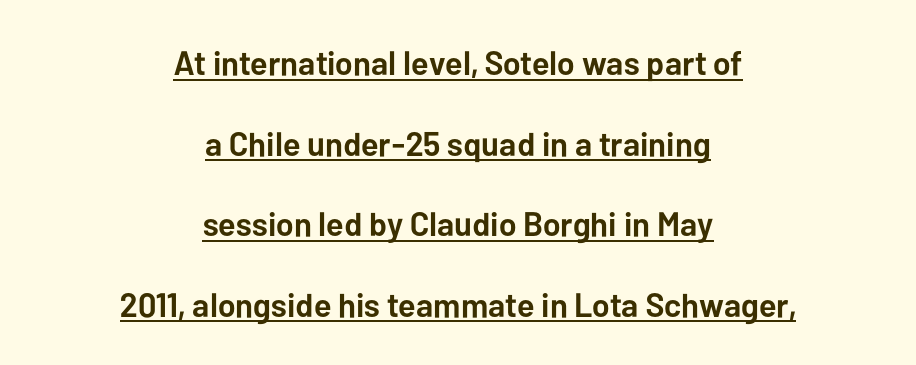
Q: Is the text bold? A: Yes.
Q: Is the text italic (slanted)? A: No, it is upright.
Q: Is the typeface a serif or a sans-serif typeface? A: Sans-serif.
Q: Is the text underlined? A: Yes.
Q: How is the paragraph aligned? A: Centered.
Q: Is the spacing between letters normal or unusually wide? A: Normal.
Q: Is the spacing between lines tight, normal or loose? A: Loose.
Q: Width (condensed, normal, or wide)? A: Normal.
Q: Stroke contrast? A: Low.
Q: x-height? A: Medium.
Q: Monospaced? A: No.
